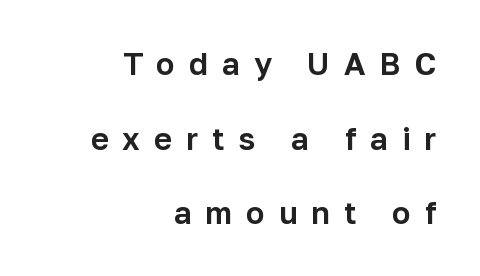
Q: Is the text italic (slanted)? A: No, it is upright.
Q: Is the typeface a serif or a sans-serif typeface? A: Sans-serif.
Q: Is the text underlined? A: No.
Q: How is the paragraph aligned? A: Right-aligned.
Q: Is the spacing between letters normal or unusually wide? A: Unusually wide.
Q: Is the spacing between lines tight, normal or loose? A: Loose.
Q: Width (condensed, normal, or wide)? A: Normal.
Q: Stroke contrast? A: Low.
Q: x-height? A: Medium.
Q: Monospaced? A: No.
